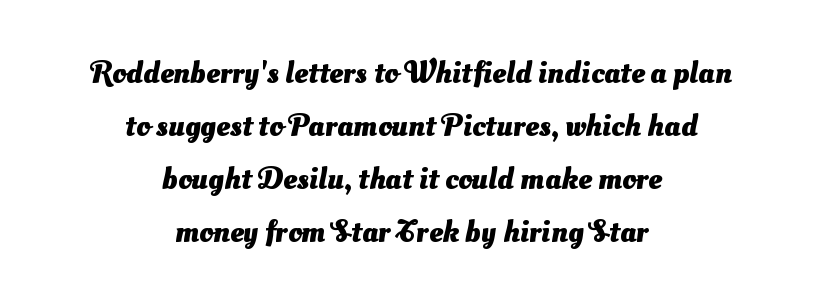
{"serif": "no", "bold": "yes", "weight": "heavy", "width": "normal", "stroke_contrast": "medium", "x_height": "small", "monospaced": "no", "underline": "no", "align": "center", "line_spacing_ratio": 1.71, "letter_spacing": "normal", "letter_spacing_em": 0.0, "glyph_px": 31}
